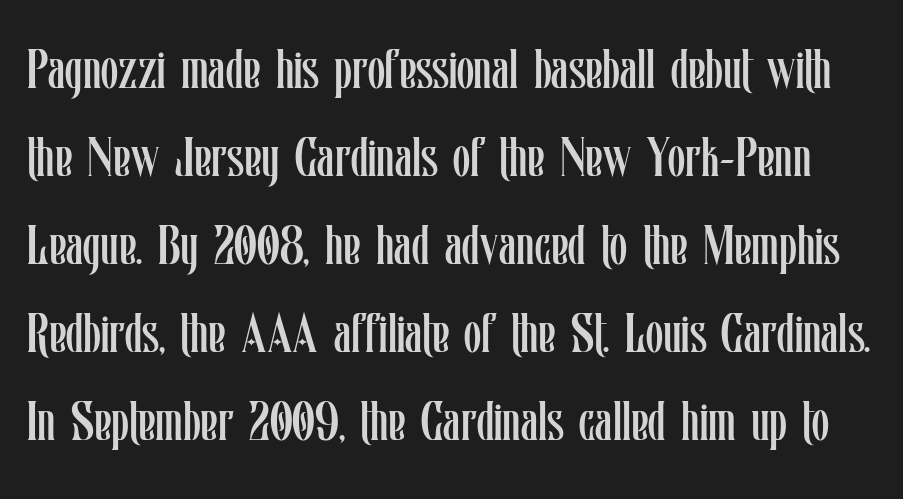
Q: Is the text bold? A: No.
Q: Is the text italic (slanted)? A: No, it is upright.
Q: Is the text underlined? A: No.
Q: Is the spacing between letters normal or unusually wide? A: Normal.
Q: Is the spacing between lines tight, normal or loose? A: Normal.
Q: Width (condensed, normal, or wide)? A: Condensed.
Q: Stroke contrast? A: Low.
Q: x-height? A: Medium.
Q: Monospaced? A: No.
